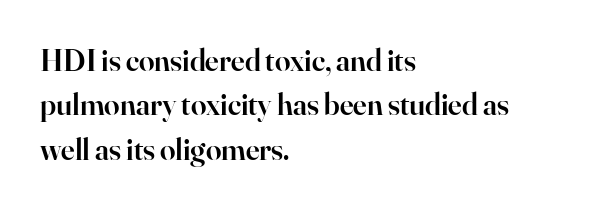
{"serif": "yes", "italic": "no", "bold": "semi", "weight": "semibold", "width": "normal", "stroke_contrast": "high", "x_height": "small", "monospaced": "no", "underline": "no", "align": "left", "line_spacing": "normal", "line_spacing_ratio": 1.43, "letter_spacing": "normal", "letter_spacing_em": 0.0, "glyph_px": 31}
